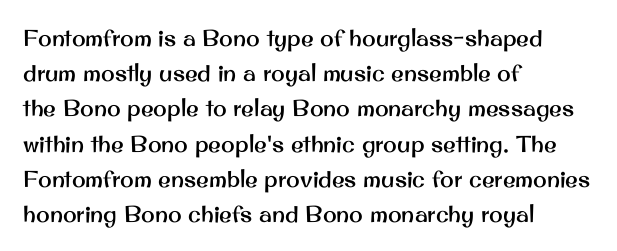
The designer left line spacing at the default. The face used here is rendered with its standard letterfit. The letters stand upright; this is a roman face. The rag falls on the right side of this text block. The words here are not underlined.
